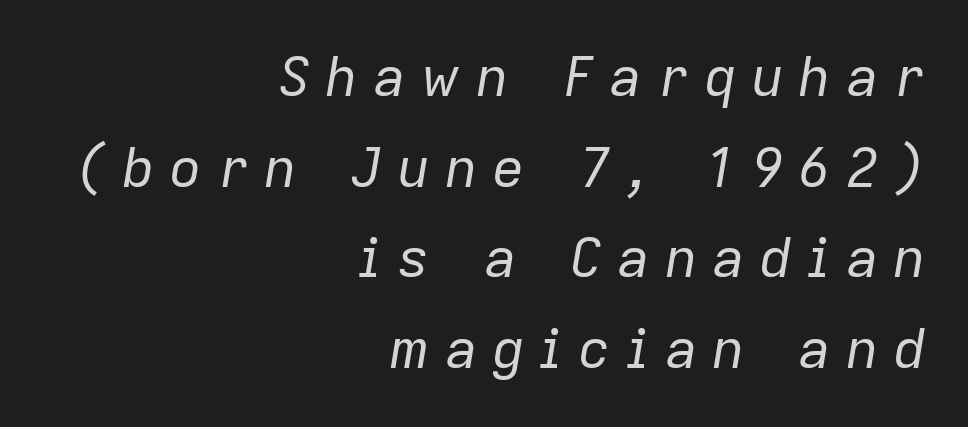
{"italic": "yes", "lean": "right", "slant_degrees": 9, "bold": "no", "weight": "regular", "width": "normal", "stroke_contrast": "low", "x_height": "medium", "monospaced": "no", "underline": "no", "align": "right", "line_spacing": "normal", "line_spacing_ratio": 1.65, "letter_spacing": "wide", "letter_spacing_em": 0.26, "glyph_px": 55}
